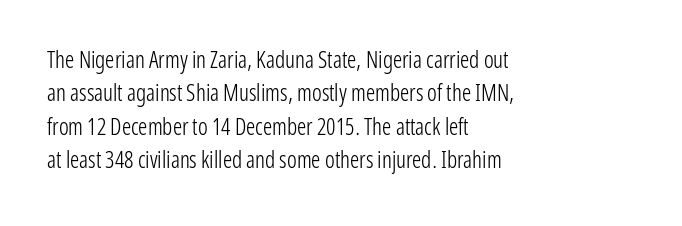
The image shows 23 px text type, upright; set left-aligned, normal line spacing (1.45x), normal letter spacing, not underlined.
